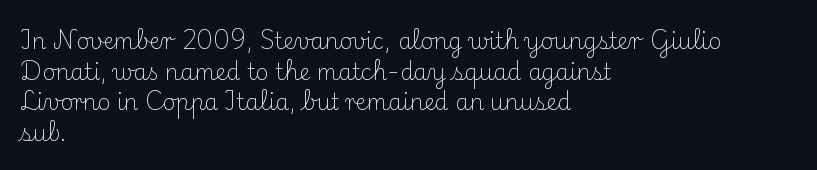
Q: Is the text bold? A: No.
Q: Is the text italic (slanted)? A: No, it is upright.
Q: Is the text underlined? A: No.
Q: How is the paragraph aligned? A: Left-aligned.
Q: Is the spacing between letters normal or unusually wide? A: Normal.
Q: Is the spacing between lines tight, normal or loose? A: Normal.
